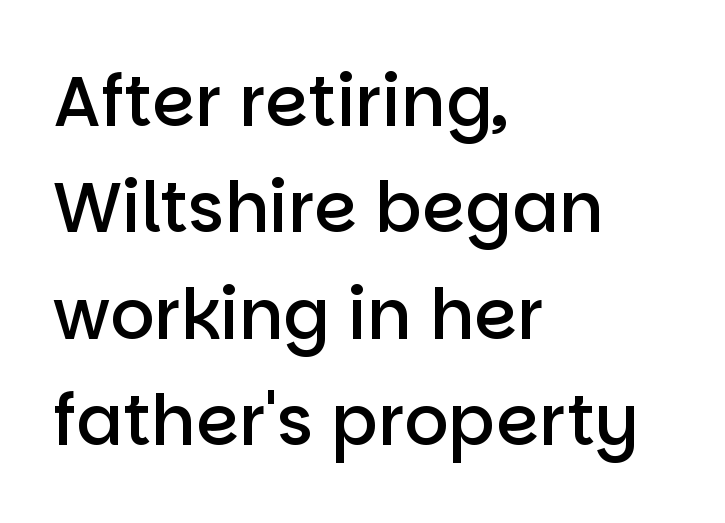
{"serif": "no", "italic": "no", "bold": "semi", "weight": "semibold", "width": "normal", "stroke_contrast": "low", "x_height": "large", "monospaced": "no", "underline": "no", "align": "left", "line_spacing": "normal", "line_spacing_ratio": 1.54, "letter_spacing": "normal", "letter_spacing_em": 0.0, "glyph_px": 69}
